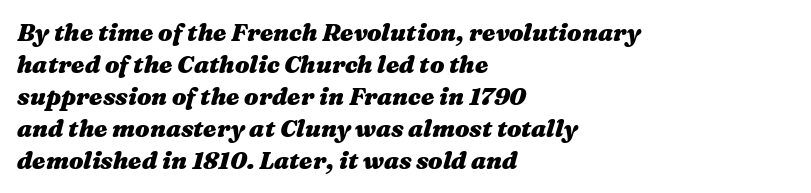
Slant detected: the letters are inclined. Students, this is bold: see how much ink each stroke carries. The lines sit at an ordinary, default distance from one another. The setting favours the left margin, as ordinary paragraphs usually do.
